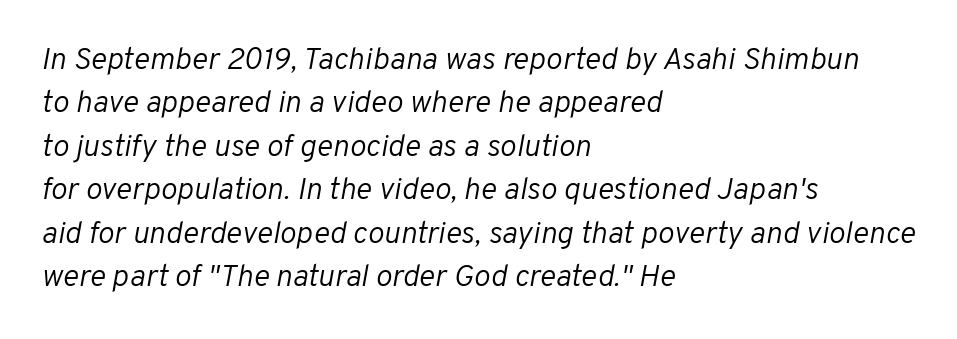
In terms of posture, this sample is oblique. Caption: face not bold, strokes unweighted. Each letter keeps its own natural width here, so spacing adapts to shape. The lines sit at an ordinary, default distance from one another. You could call the tracking neutral — neither tight nor loose.
